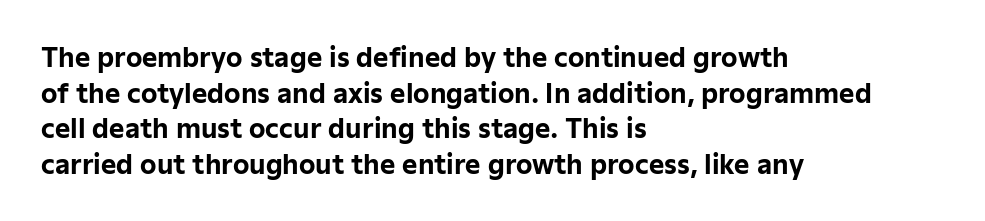
{"italic": "no", "bold": "yes", "underline": "no", "align": "left", "line_spacing": "normal", "line_spacing_ratio": 1.37, "letter_spacing": "normal", "letter_spacing_em": 0.0, "glyph_px": 26}
